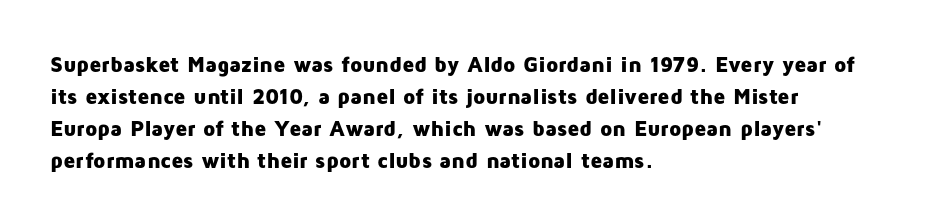
The image shows 22 px bold type, upright; set left-aligned, normal line spacing (1.45x), normal letter spacing, not underlined.
